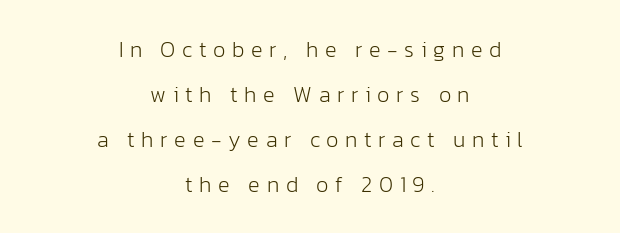
{"italic": "no", "bold": "no", "underline": "no", "align": "center", "line_spacing": "loose", "line_spacing_ratio": 2.04, "letter_spacing": "wide", "letter_spacing_em": 0.3, "glyph_px": 22}
